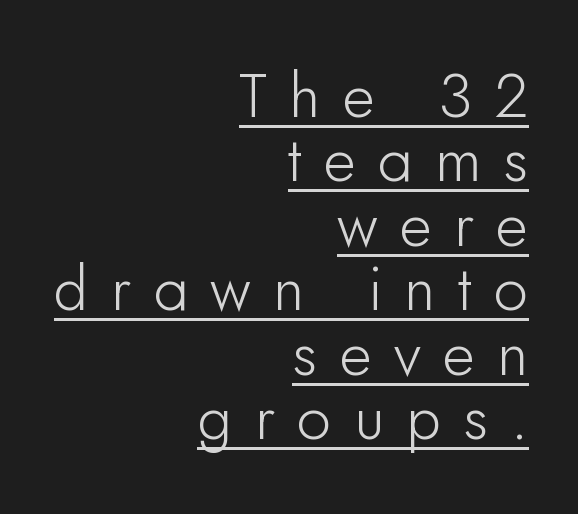
Q: Is the text italic (slanted)? A: No, it is upright.
Q: Is the typeface a serif or a sans-serif typeface? A: Sans-serif.
Q: Is the text underlined? A: Yes.
Q: How is the paragraph aligned? A: Right-aligned.
Q: Is the spacing between letters normal or unusually wide? A: Unusually wide.
Q: Is the spacing between lines tight, normal or loose? A: Tight.
Q: Width (condensed, normal, or wide)? A: Normal.
Q: Stroke contrast? A: Low.
Q: x-height? A: Small.
Q: Monospaced? A: No.
